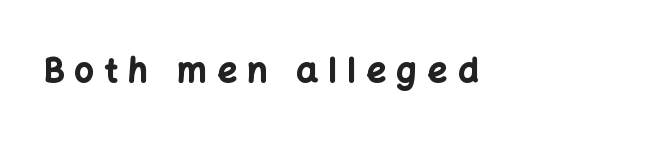
The image shows 34 px bold sans-serif type, upright; set unusually wide letter spacing (+0.31 em), not underlined; low stroke contrast and a medium x-height.
